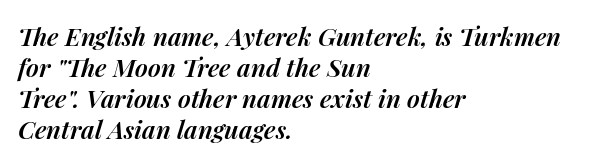
Q: Is the text bold? A: Semi-bold.
Q: Is the text italic (slanted)? A: Yes, it leans right by about 14 degrees.
Q: Is the text underlined? A: No.
Q: How is the paragraph aligned? A: Left-aligned.
Q: Is the spacing between letters normal or unusually wide? A: Normal.
